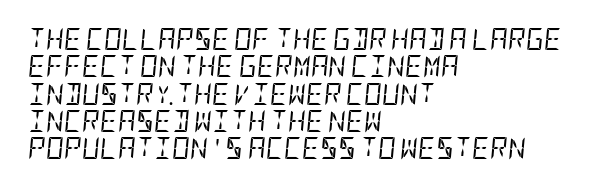
{"italic": "yes", "lean": "right", "slant_degrees": 5, "bold": "no", "underline": "no", "align": "left", "line_spacing_ratio": 1.24, "letter_spacing": "normal", "letter_spacing_em": 0.0, "glyph_px": 22}
